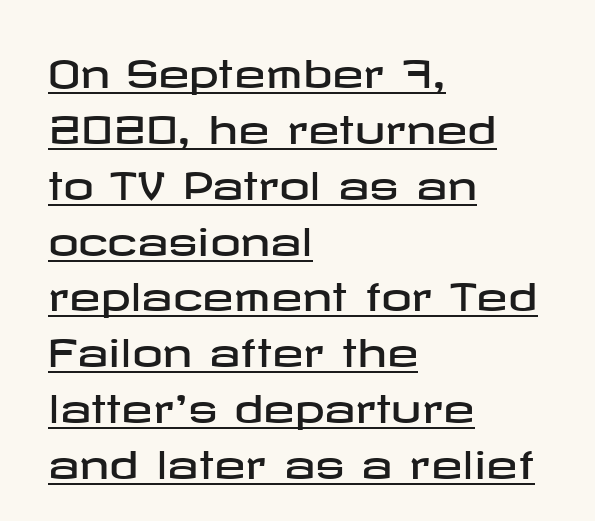
Every stem runs plumb, perpendicular to the baseline. One-word summary of the alignment: left. This is sans-serif lettering, the kind often seen on screens and signage. A baseline rule has been typeset under these characters.
